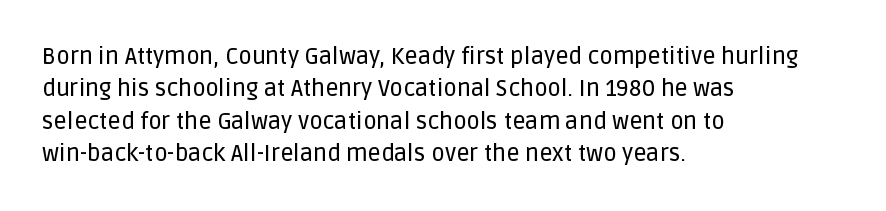
Q: Is the text italic (slanted)? A: No, it is upright.
Q: Is the text underlined? A: No.
Q: How is the paragraph aligned? A: Left-aligned.
Q: Is the spacing between letters normal or unusually wide? A: Normal.
Q: Is the spacing between lines tight, normal or loose? A: Normal.
